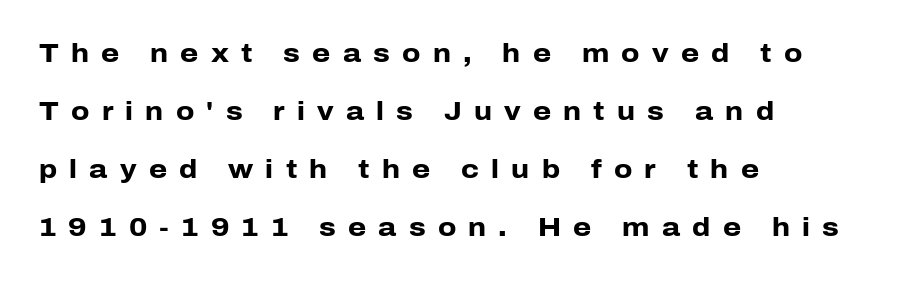
Q: Is the text bold? A: Yes.
Q: Is the text italic (slanted)? A: No, it is upright.
Q: Is the text underlined? A: No.
Q: How is the paragraph aligned? A: Left-aligned.
Q: Is the spacing between letters normal or unusually wide? A: Unusually wide.
Q: Is the spacing between lines tight, normal or loose? A: Loose.
